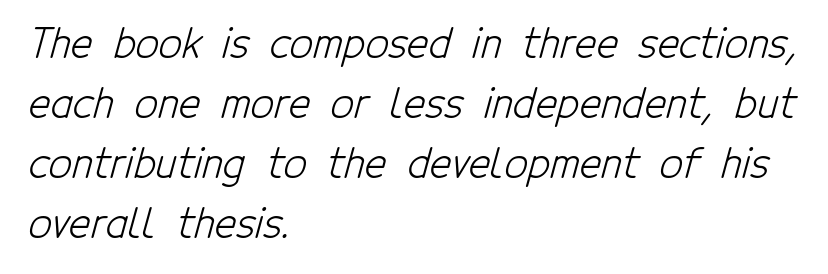
Q: Is the text bold? A: No.
Q: Is the typeface a serif or a sans-serif typeface? A: Sans-serif.
Q: Is the text underlined? A: No.
Q: How is the paragraph aligned? A: Left-aligned.
Q: Is the spacing between letters normal or unusually wide? A: Normal.
Q: Is the spacing between lines tight, normal or loose? A: Normal.
Q: Width (condensed, normal, or wide)? A: Condensed.
Q: Stroke contrast? A: Low.
Q: x-height? A: Medium.
Q: Monospaced? A: No.
